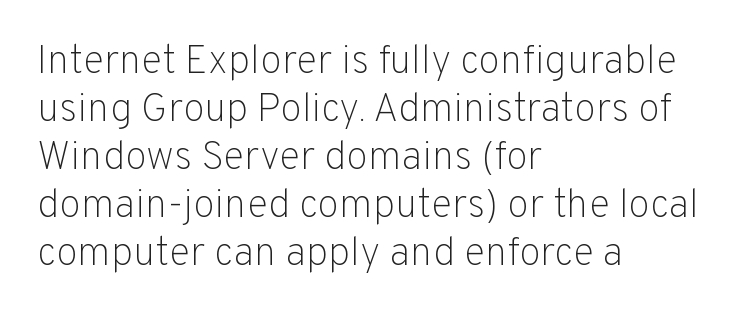
The image shows 40 px light sans-serif type, upright; set left-aligned, line spacing 1.2x, normal letter spacing, not underlined; low stroke contrast and a medium x-height.
